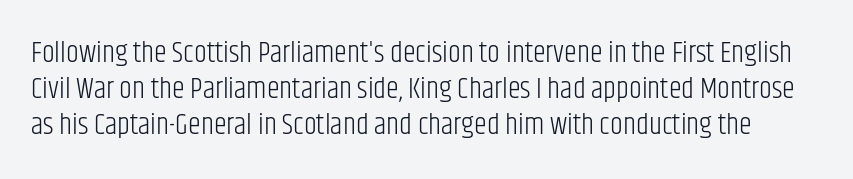
Unlike italic type, these characters show no tilt at all. The letterforms sit at book weight or below. I'd call this a sans setting — the letters go barefoot. Looks like regular typesetting: each glyph gets only the width it needs.
